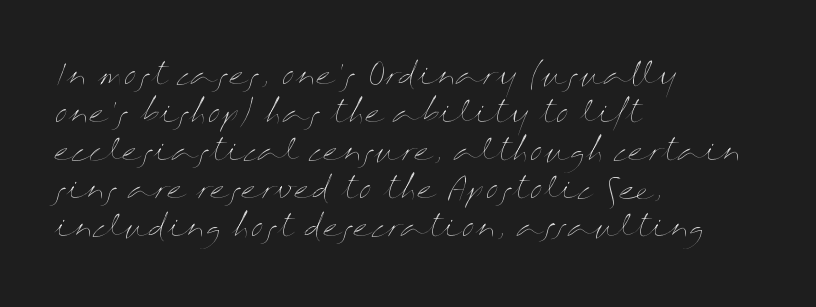
These lines are set flush left with a ragged right edge. Check under the words: just untouched page. Inter-character spacing is left at the font's built-in metrics. What's the leading like? Ordinary, nothing unusual. The weight would be labelled regular, book, light, or lighter still.
